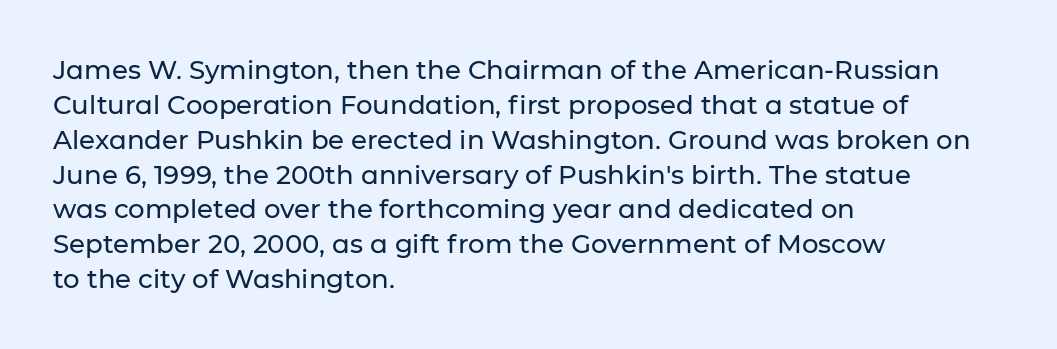
The image shows 26 px text type, upright; set left-aligned, normal line spacing (1.34x), normal letter spacing, not underlined.
